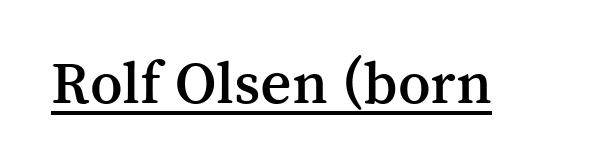
The face used here is seriffed, in the tradition of book romans. In designer terms, the underline attribute is active on this setting. Looks like regular typesetting: each glyph gets only the width it needs. The lettering stays uniformly vertical, giving the passage a roman look. Tracking value appears to be zero — textbook default spacing.
